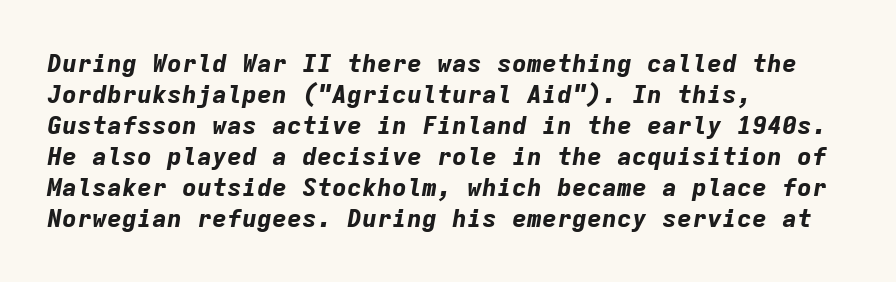
Q: Is the text bold? A: Yes.
Q: Is the text italic (slanted)? A: Yes, it leans right by about 9 degrees.
Q: Is the text underlined? A: No.
Q: How is the paragraph aligned? A: Left-aligned.
Q: Is the spacing between letters normal or unusually wide? A: Normal.
